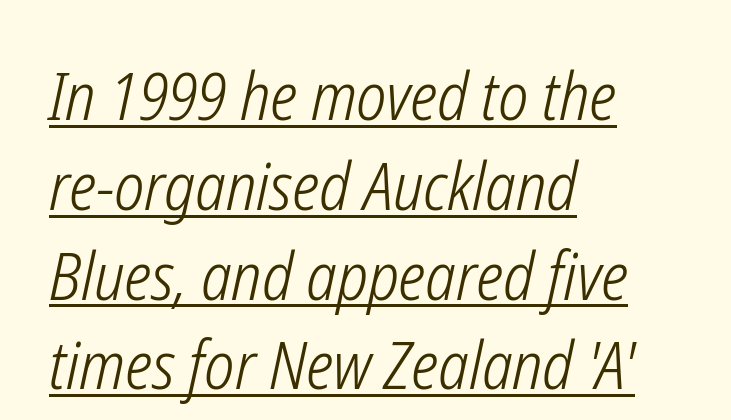
Notice how the passage keeps a crisp vertical edge on the left only. Stems and bowls with no extra thickness — not bold. Tracking value appears to be zero — textbook default spacing. Slant detected: the letters are inclined. How would I describe the line gaps? Plain and ordinary.
